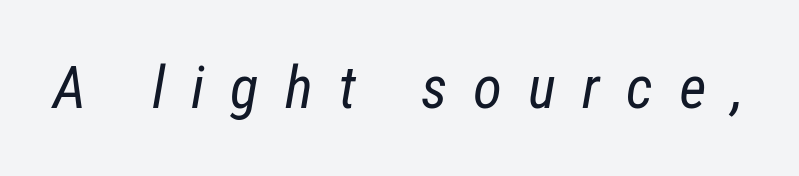
{"italic": "yes", "lean": "right", "slant_degrees": 12, "bold": "no", "weight": "regular", "width": "condensed", "stroke_contrast": "low", "x_height": "medium", "monospaced": "no", "underline": "no", "letter_spacing": "wide", "letter_spacing_em": 0.44, "glyph_px": 59}
